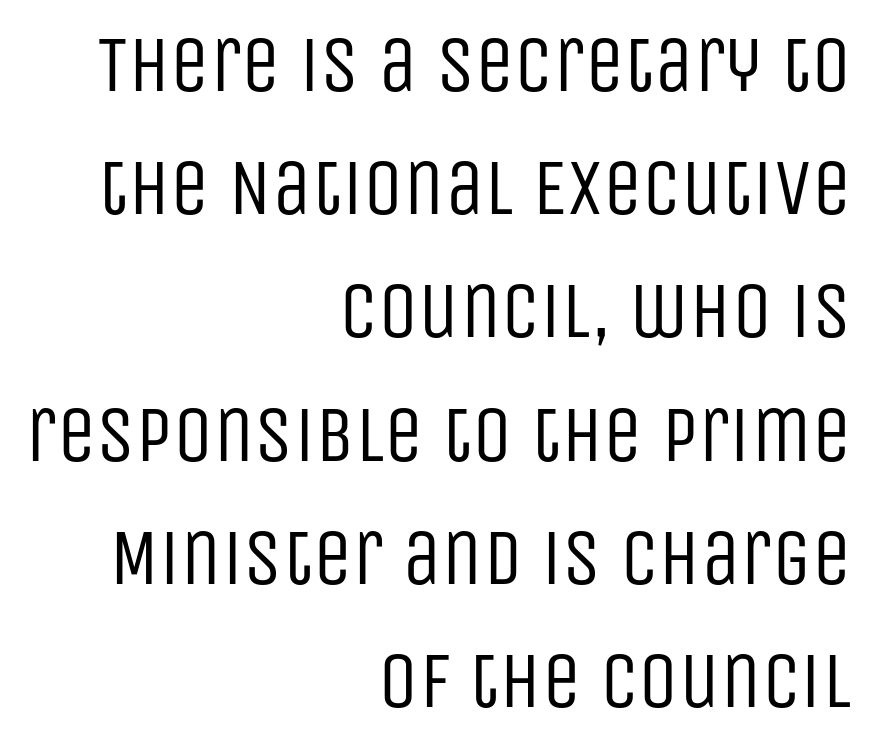
{"serif": "no", "italic": "no", "bold": "no", "weight": "regular", "width": "condensed", "stroke_contrast": "low", "x_height": "large", "monospaced": "no", "underline": "no", "align": "right", "line_spacing": "normal", "line_spacing_ratio": 1.56, "letter_spacing": "normal", "letter_spacing_em": 0.0, "glyph_px": 79}
